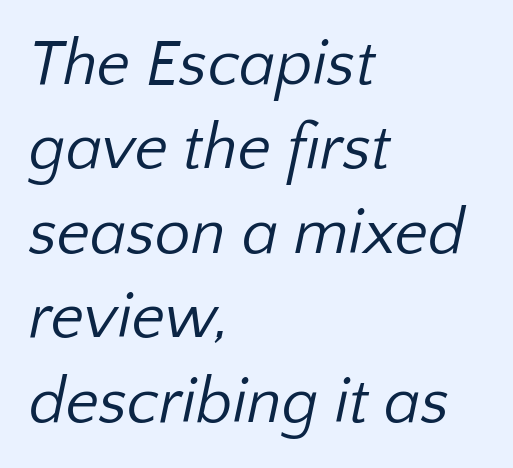
{"serif": "no", "bold": "no", "weight": "regular", "width": "normal", "stroke_contrast": "low", "x_height": "medium", "monospaced": "no", "underline": "no", "align": "left", "line_spacing": "normal", "line_spacing_ratio": 1.32, "letter_spacing": "normal", "letter_spacing_em": 0.0, "glyph_px": 64}
